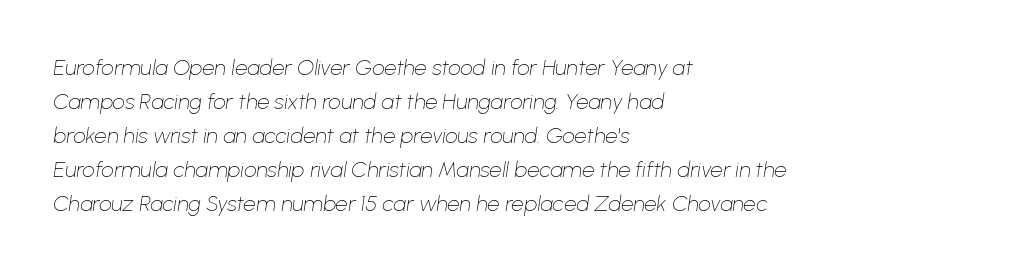
The image shows 22 px text type, italic (leaning right); set left-aligned, normal line spacing (1.55x), normal letter spacing, not underlined.
